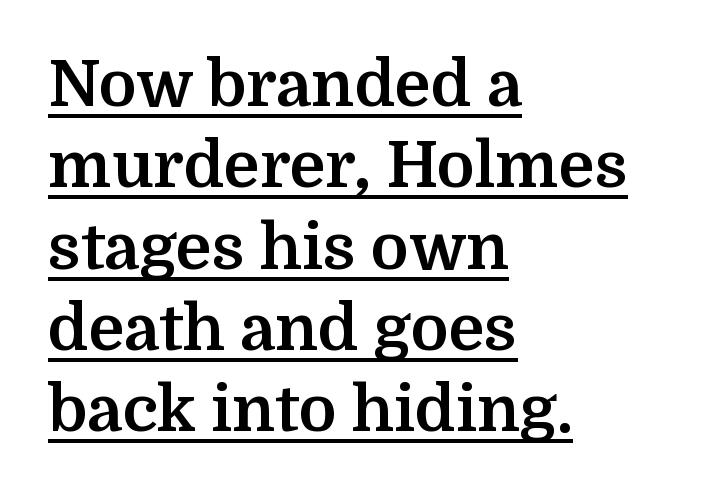
You could not count columns in this text — the font is proportionally spaced. The ragged edge is on the right, which tells us the setting is flush left. Italic? Not at all — the glyphs are vertical. Weight: bold. The line-height multiplier appears to be the usual default.
